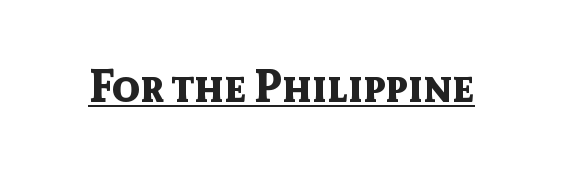
The image shows 45 px bold sans-serif type, upright; set normal letter spacing, underlined; a medium x-height.
